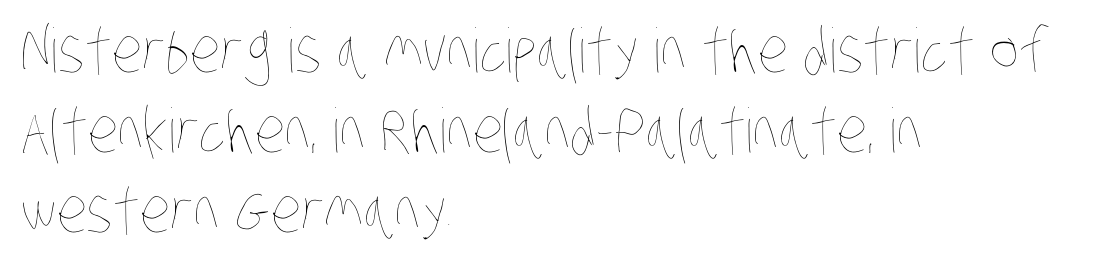
The image shows 61 px thin, condensed type; set left-aligned, normal line spacing (1.31x), normal letter spacing, not underlined; low stroke contrast and a large x-height.
